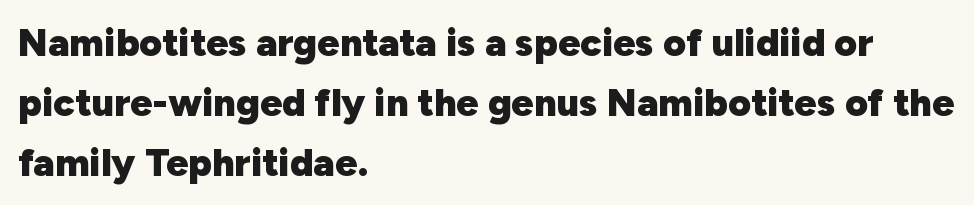
Q: Is the text bold? A: Yes.
Q: Is the text italic (slanted)? A: No, it is upright.
Q: Is the typeface a serif or a sans-serif typeface? A: Sans-serif.
Q: Is the text underlined? A: No.
Q: How is the paragraph aligned? A: Left-aligned.
Q: Is the spacing between letters normal or unusually wide? A: Normal.
Q: Is the spacing between lines tight, normal or loose? A: Normal.
Q: Width (condensed, normal, or wide)? A: Normal.
Q: Stroke contrast? A: Low.
Q: x-height? A: Medium.
Q: Monospaced? A: No.
